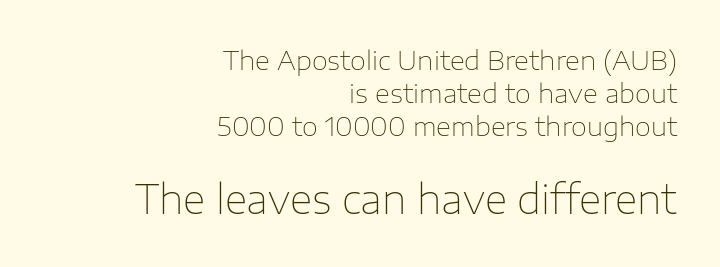
{"serif": "no", "italic": "no", "bold": "no", "weight": "thin", "width": "normal", "stroke_contrast": "low", "x_height": "medium", "monospaced": "no", "underline": "no", "align": "right", "line_spacing": "normal", "line_spacing_ratio": 1.27, "letter_spacing": "normal", "letter_spacing_em": 0.0, "larger_block": "second", "size_ratio": 1.5, "glyph_px": 39}
